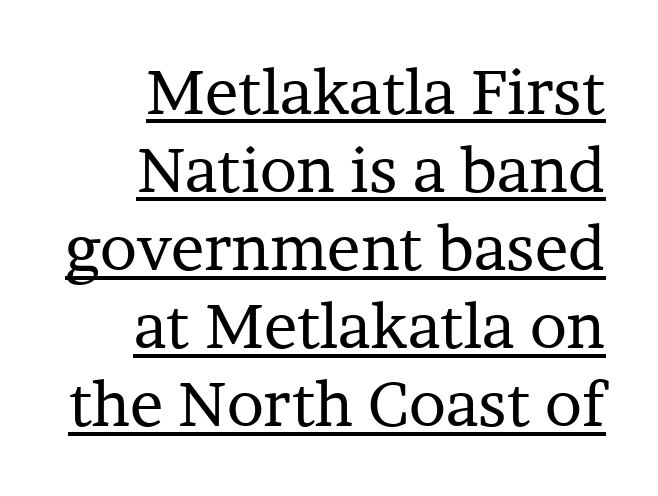
The image shows 62 px regular-weight serif type, upright; set right-aligned, normal line spacing (1.26x), normal letter spacing, underlined; low stroke contrast and a medium x-height.
